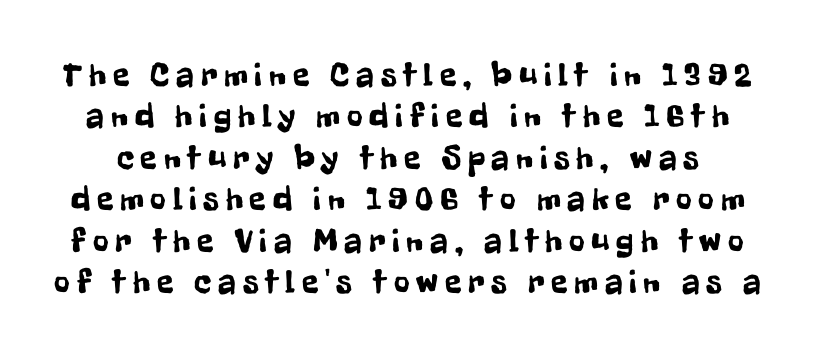
Q: Is the text italic (slanted)? A: No, it is upright.
Q: Is the typeface a serif or a sans-serif typeface? A: Sans-serif.
Q: Is the text underlined? A: No.
Q: Is the spacing between letters normal or unusually wide? A: Unusually wide.
Q: Width (condensed, normal, or wide)? A: Condensed.
Q: Stroke contrast? A: Low.
Q: x-height? A: Medium.
Q: Monospaced? A: No.
